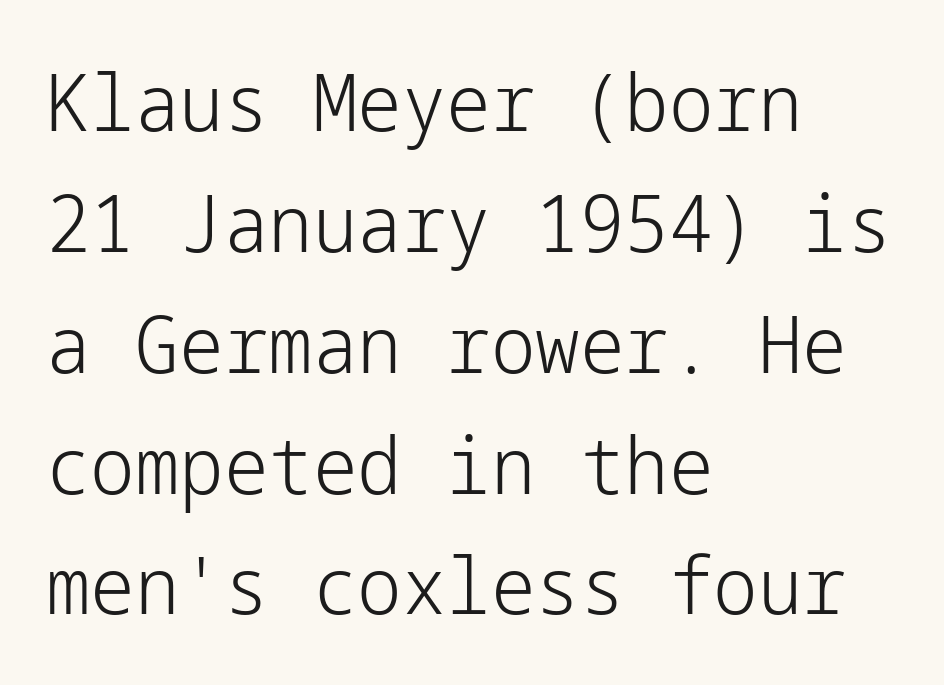
The image shows 79 px light sans-serif type, upright; set left-aligned, normal line spacing (1.53x), normal letter spacing, not underlined; low stroke contrast and a medium x-height.
